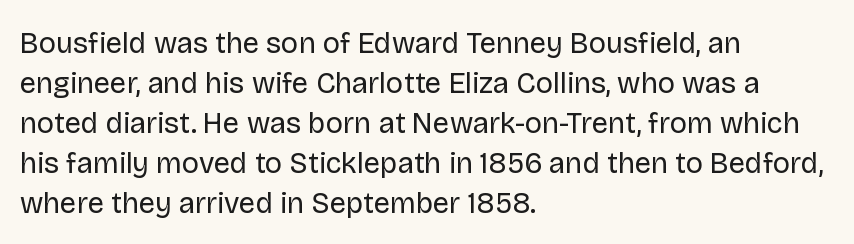
Evenly set lines give the paragraph a standard silhouette. No italicization has been applied; the sample stays upright. Do the characters align in a grid? No, the font is proportional. Stems here are at most as thick as an everyday book face. The zone under the glyphs is completely vacant.
